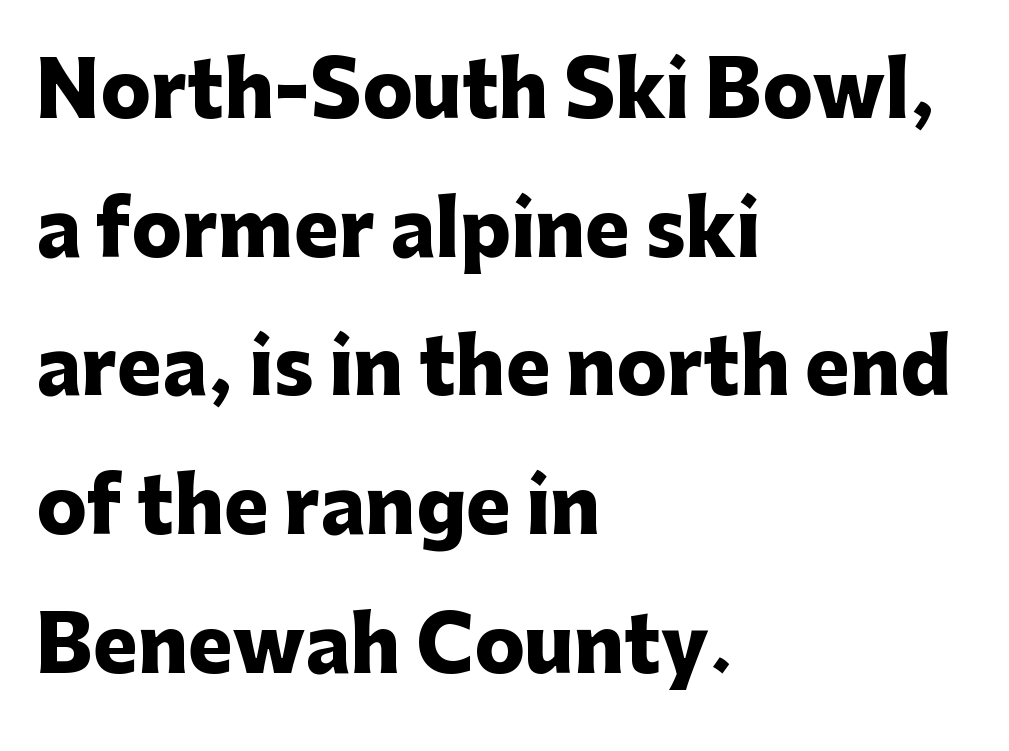
The letterforms sit shoulder to shoulder at normal distance. What kind of face is this? One without serifs — a sans. What weight is shown? A full bold with thick strokes. Think of a printed novel: that variable character pitch is what you see here.
